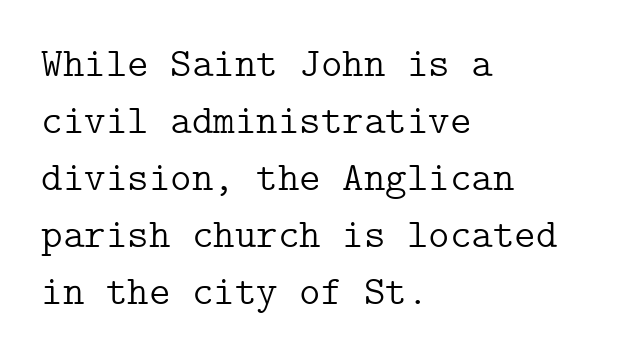
The image shows 41 px light serif type, upright; set left-aligned, normal line spacing (1.39x), normal letter spacing, not underlined; low stroke contrast and a medium x-height.
